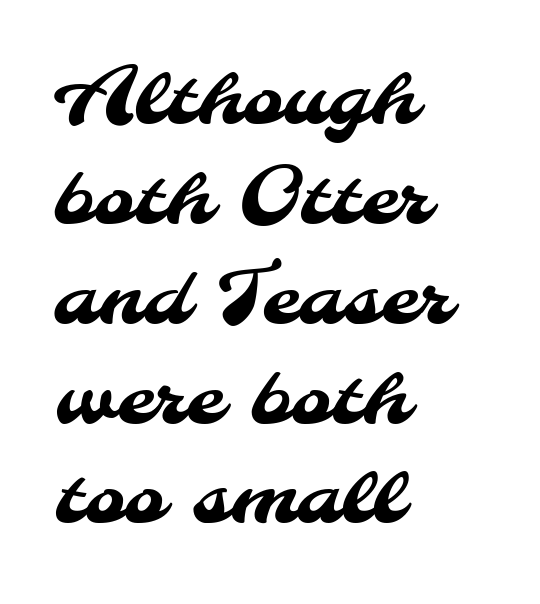
The image shows 78 px sans-serif type; set left-aligned, normal line spacing (1.28x), normal letter spacing, not underlined; medium stroke contrast and a small x-height.
